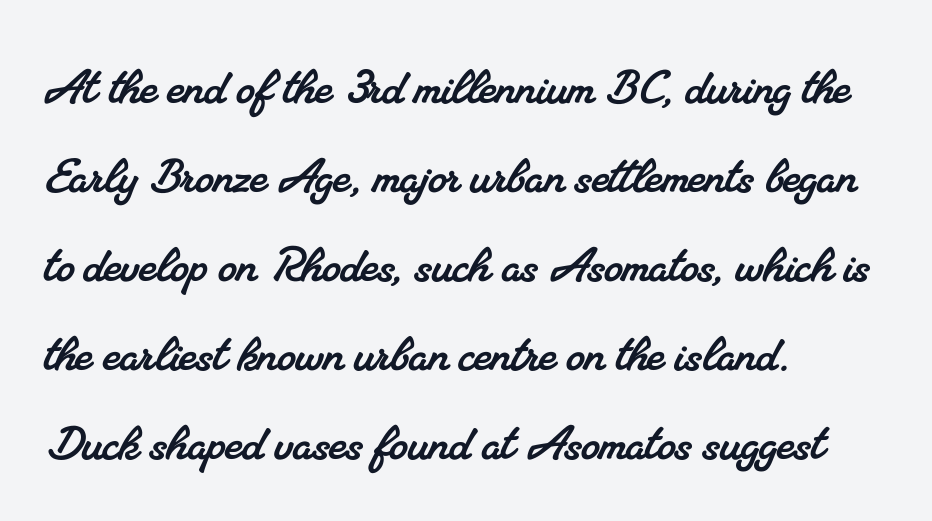
Q: Is the typeface a serif or a sans-serif typeface? A: Serif.
Q: Is the text underlined? A: No.
Q: How is the paragraph aligned? A: Left-aligned.
Q: Is the spacing between letters normal or unusually wide? A: Normal.
Q: Is the spacing between lines tight, normal or loose? A: Normal.
Q: Width (condensed, normal, or wide)? A: Normal.
Q: Stroke contrast? A: Medium.
Q: x-height? A: Small.
Q: Monospaced? A: No.
